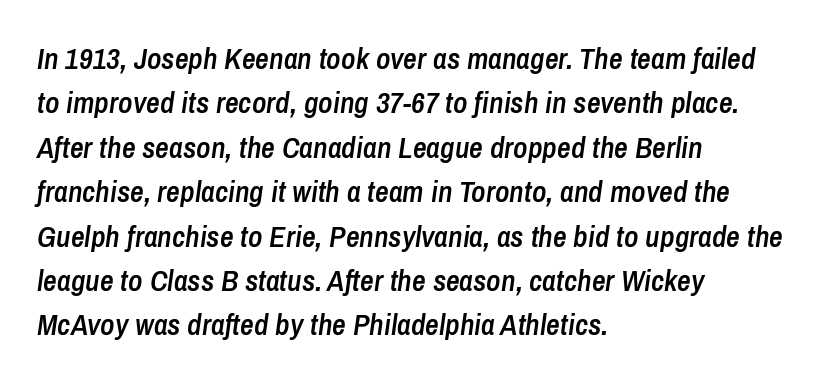
The passage shown has conventional tracking throughout. Proportional: the letters do not fall into vertical columns. Emphasis by weight is partial: semibold. Baseline-to-baseline distance is the conventional proportion of letter height.
